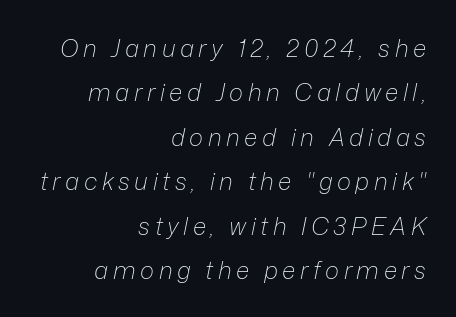
{"italic": "yes", "lean": "right", "slant_degrees": 12, "bold": "no", "underline": "no", "align": "right", "line_spacing_ratio": 1.85, "glyph_px": 24}
